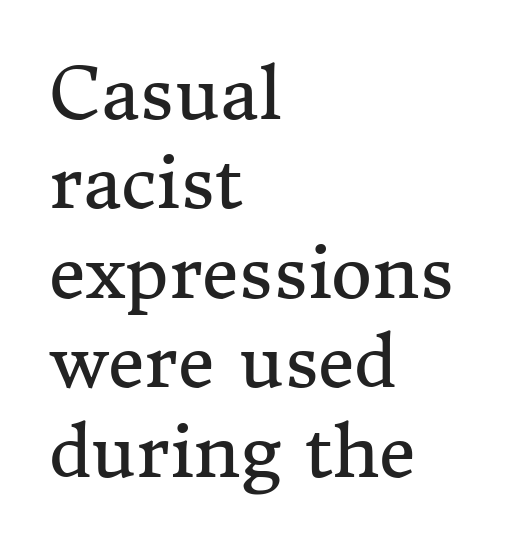
A bare baseline throughout the passage. The passage shown is not bold in any degree. Look at the bottom of the vertical strokes: they flare into serifs here. Students, note that the glyphs here touch the page at normal intervals. The letters advance in unequal steps, a hallmark of proportional type. Visually the block forms a straight wall on the left and a jagged coastline on the right.
